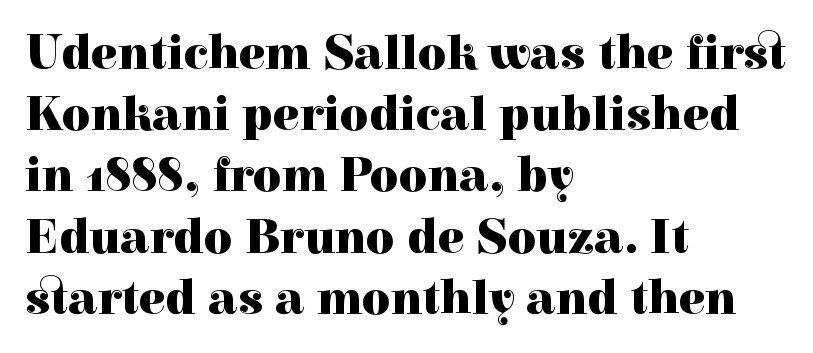
Q: Is the text bold? A: Yes.
Q: Is the text italic (slanted)? A: No, it is upright.
Q: Is the typeface a serif or a sans-serif typeface? A: Serif.
Q: Is the text underlined? A: No.
Q: How is the paragraph aligned? A: Left-aligned.
Q: Is the spacing between letters normal or unusually wide? A: Normal.
Q: Is the spacing between lines tight, normal or loose? A: Normal.
Q: Width (condensed, normal, or wide)? A: Normal.
Q: x-height? A: Medium.
Q: Monospaced? A: No.
